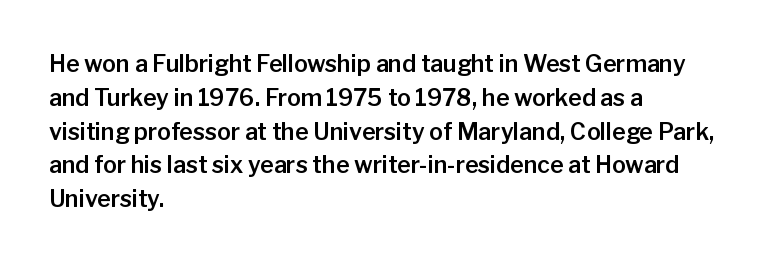
The image shows 23 px text type, upright; set left-aligned, normal line spacing (1.47x), normal letter spacing, not underlined.
